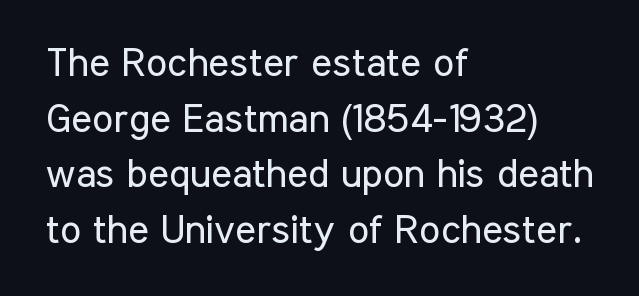
The image shows 40 px regular-weight, condensed sans-serif type, upright; set left-aligned, normal line spacing (1.39x), normal letter spacing, not underlined; low stroke contrast and a medium x-height.
